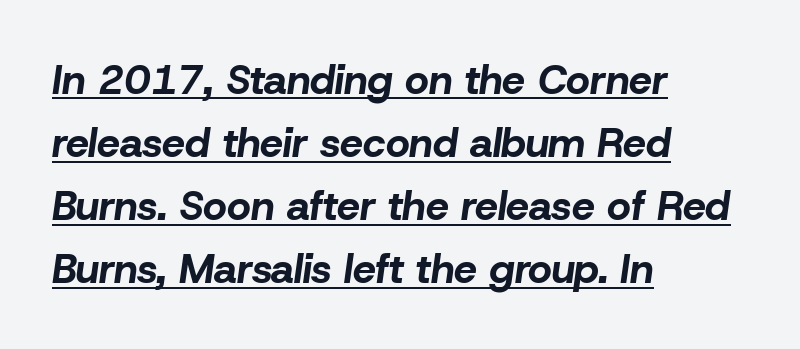
{"italic": "yes", "lean": "right", "slant_degrees": 8, "bold": "yes", "weight": "bold", "width": "normal", "stroke_contrast": "low", "x_height": "medium", "monospaced": "no", "underline": "yes", "align": "left", "line_spacing": "normal", "line_spacing_ratio": 1.54, "letter_spacing": "normal", "letter_spacing_em": 0.0, "glyph_px": 41}
